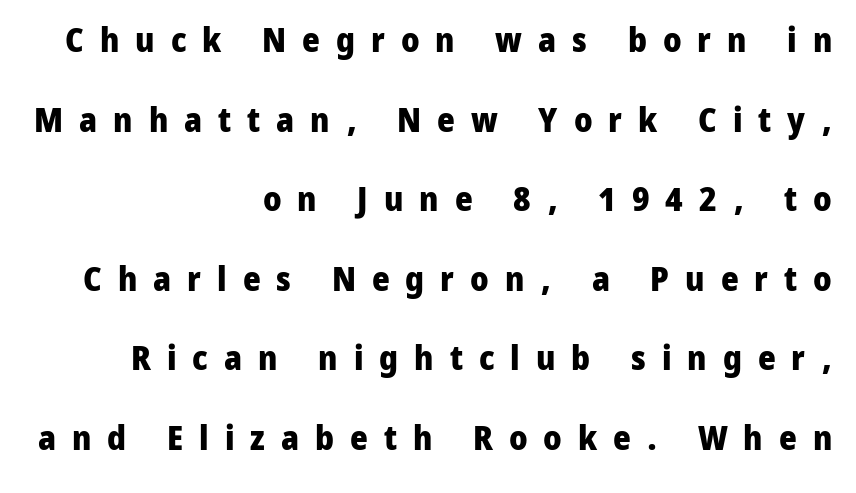
Q: Is the text bold? A: Yes.
Q: Is the text italic (slanted)? A: No, it is upright.
Q: Is the typeface a serif or a sans-serif typeface? A: Sans-serif.
Q: Is the text underlined? A: No.
Q: How is the paragraph aligned? A: Right-aligned.
Q: Is the spacing between letters normal or unusually wide? A: Unusually wide.
Q: Is the spacing between lines tight, normal or loose? A: Loose.
Q: Width (condensed, normal, or wide)? A: Normal.
Q: Stroke contrast? A: Low.
Q: x-height? A: Medium.
Q: Monospaced? A: No.
